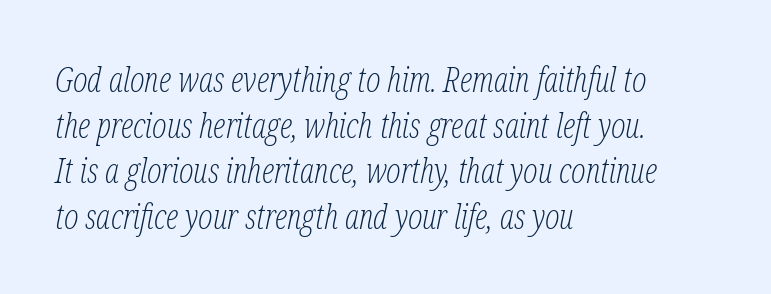
{"serif": "yes", "italic": "yes", "lean": "right", "slant_degrees": 12, "bold": "no", "weight": "light", "width": "condensed", "stroke_contrast": "low", "x_height": "medium", "monospaced": "no", "underline": "no", "align": "left", "line_spacing": "normal", "line_spacing_ratio": 1.34, "letter_spacing": "normal", "letter_spacing_em": 0.0, "glyph_px": 34}
